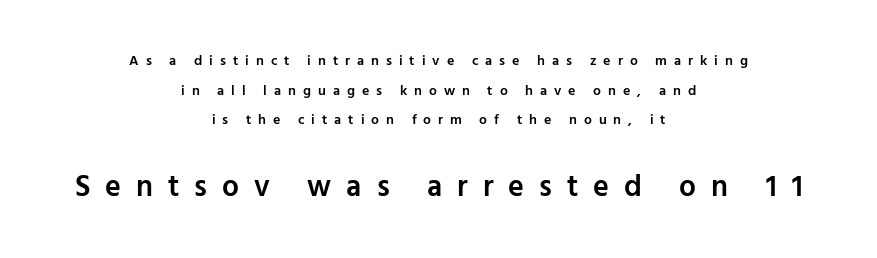
{"serif": "no", "italic": "no", "bold": "semi", "weight": "semibold", "width": "normal", "stroke_contrast": "low", "x_height": "medium", "monospaced": "no", "underline": "no", "align": "center", "line_spacing": "loose", "line_spacing_ratio": 2.12, "letter_spacing": "wide", "letter_spacing_em": 0.5, "larger_block": "second", "size_ratio": 2.14, "glyph_px": 30}
